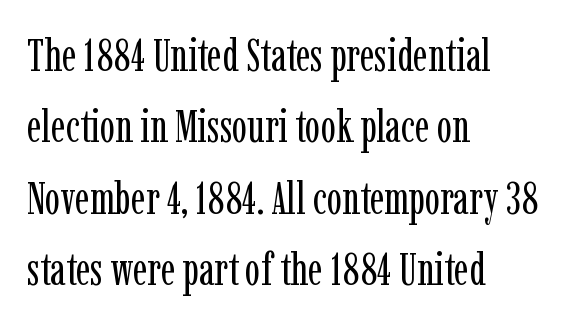
The image shows 46 px regular-weight, condensed serif type, upright; set left-aligned, normal line spacing (1.55x), normal letter spacing, not underlined; low stroke contrast and a medium x-height.
